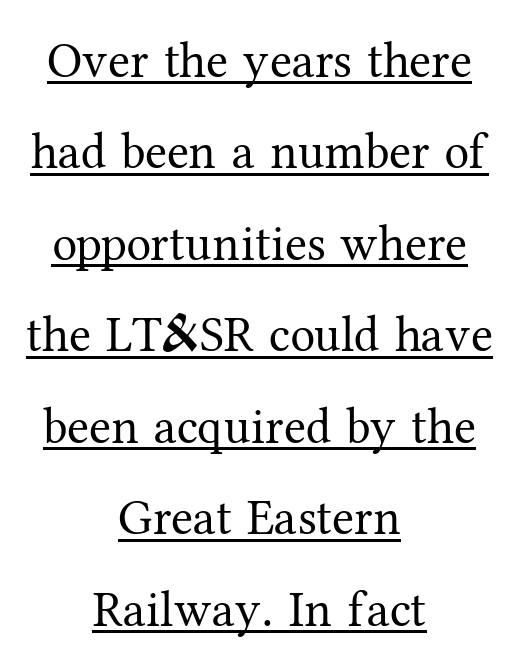
{"serif": "yes", "italic": "no", "bold": "no", "weight": "regular", "width": "normal", "stroke_contrast": "medium", "x_height": "medium", "monospaced": "no", "underline": "yes", "align": "center", "line_spacing_ratio": 1.83, "letter_spacing": "normal", "letter_spacing_em": 0.0, "glyph_px": 50}
